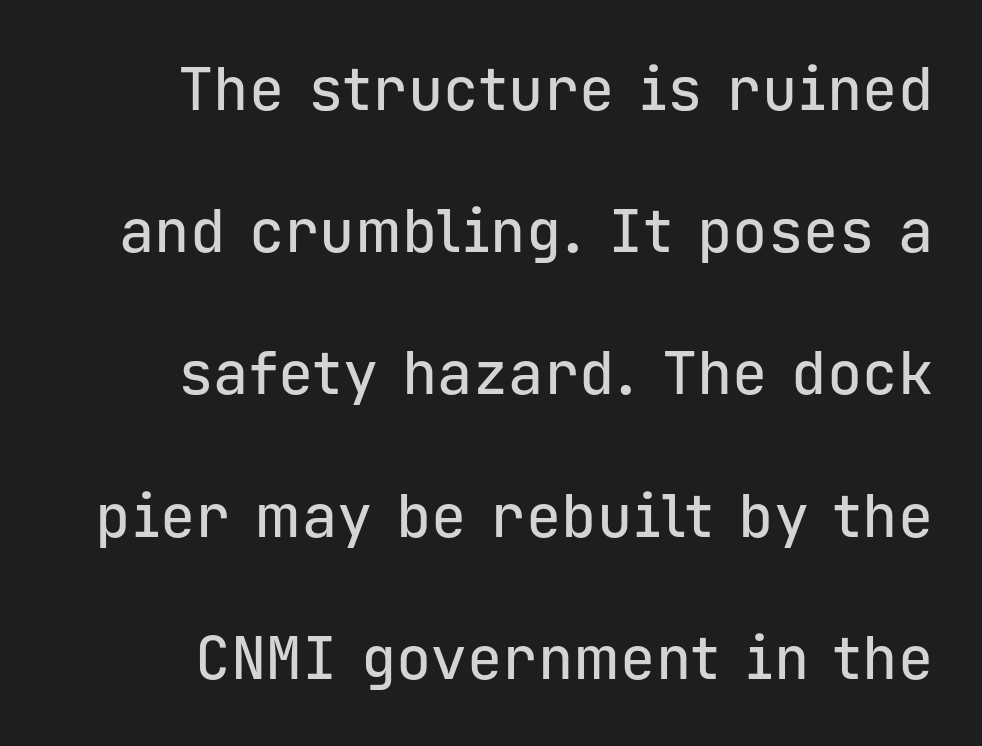
The image shows 59 px sans-serif type, upright, monospaced; set loose line spacing (2.41x), normal letter spacing, not underlined; low stroke contrast and a medium x-height.
